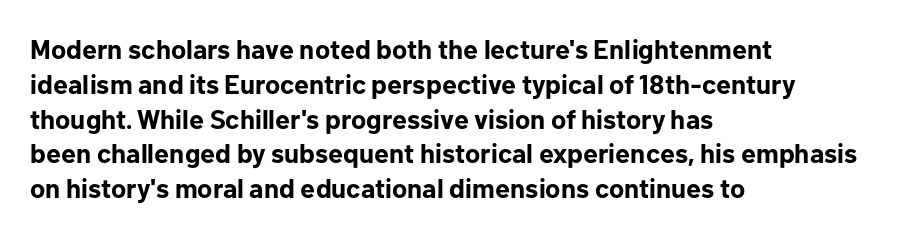
The image shows 27 px bold type, upright; set left-aligned, normal line spacing (1.29x), normal letter spacing, not underlined.
